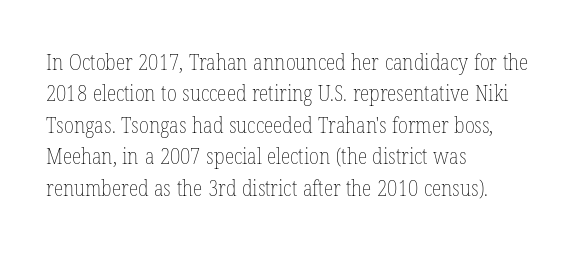
The image shows 22 px text type, upright; set left-aligned, normal line spacing (1.43x), normal letter spacing, not underlined.
